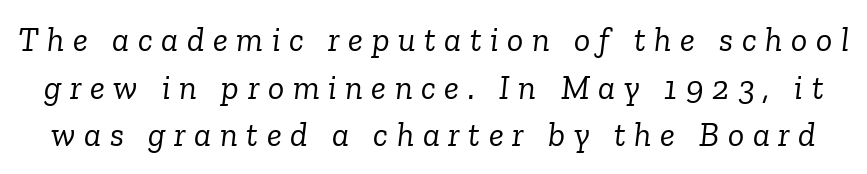
Honestly, the row spacing looks completely unremarkable. Inter-character spacing is expanded well beyond the font's built-in metrics. These lines are composed in type with serifs. Do the characters align in a grid? No, the font is proportional. The typography opts for an oblique posture over an upright one.
